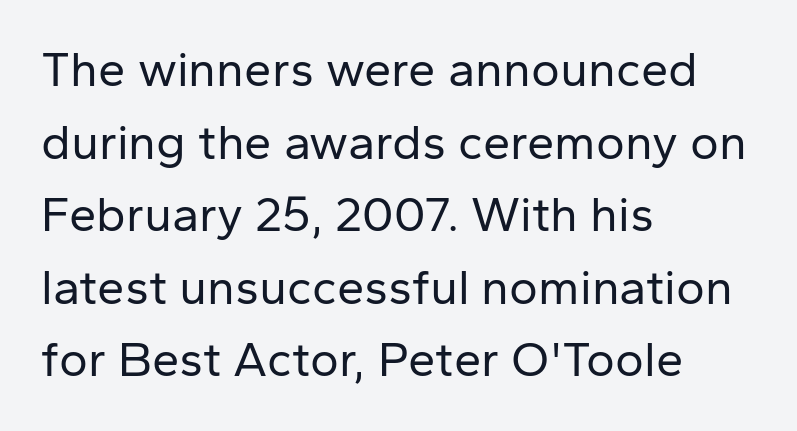
The image shows 49 px regular-weight sans-serif type, upright; set left-aligned, normal line spacing (1.48x), normal letter spacing, not underlined; low stroke contrast and a medium x-height.
